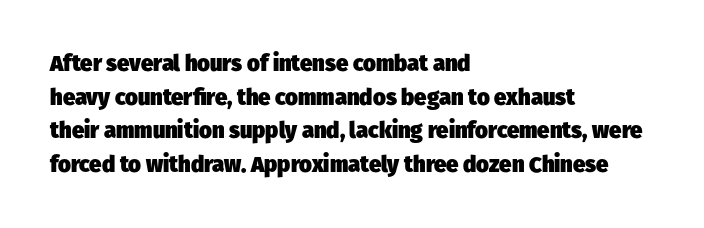
Is the type bold? Yes — the strokes are clearly thick and heavy. Horizontal alignment here is leftward, the default for most running prose. Caption: standard tracking, unaltered. Does the leading feel generous? No, just average. The glyphs are unaccompanied by any horizontal stroke below them.
